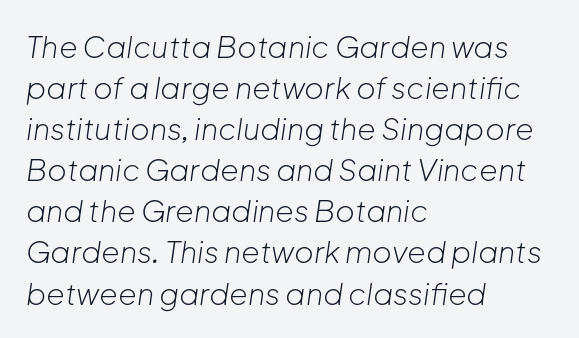
The image shows 30 px light type, italic (leaning right); set left-aligned, normal line spacing (1.37x), normal letter spacing, not underlined; low stroke contrast and a medium x-height.
